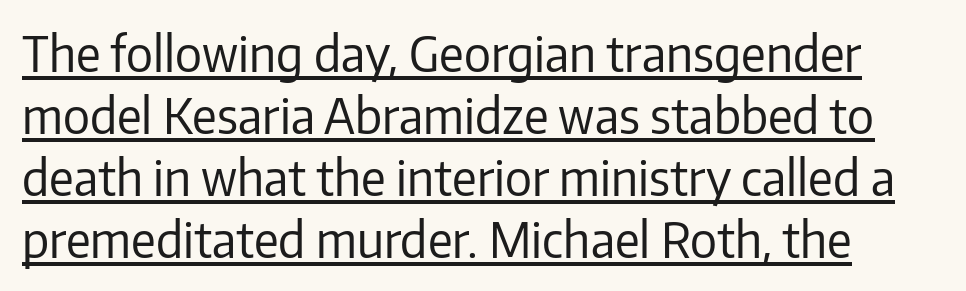
The image shows 48 px regular-weight sans-serif type, upright; set left-aligned, normal line spacing (1.29x), normal letter spacing, underlined; low stroke contrast and a medium x-height.
